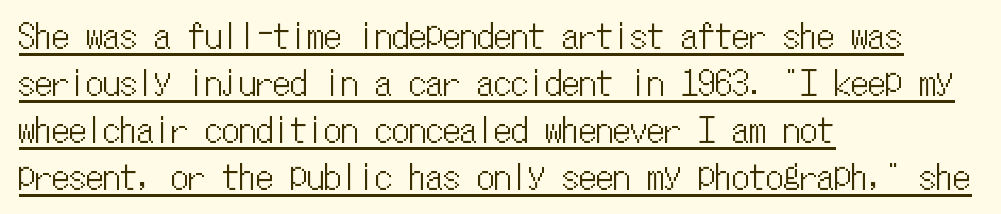
{"italic": "no", "width": "condensed", "stroke_contrast": "low", "x_height": "medium", "monospaced": "yes", "underline": "yes", "align": "left", "line_spacing": "normal", "line_spacing_ratio": 1.38, "letter_spacing": "normal", "letter_spacing_em": 0.0, "glyph_px": 34}
